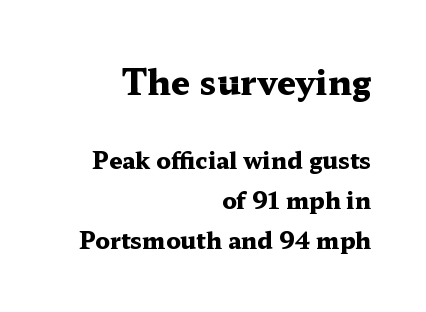
The passage shown is typed in a proportional face where columns would drift. Short and long lines alike share a common ending point at right. Every stem runs plumb, perpendicular to the baseline. The characters look thick and weighty, a clear bold. Scale decreases going downward across the two blocks. Words float on clear page, feet unadorned.
